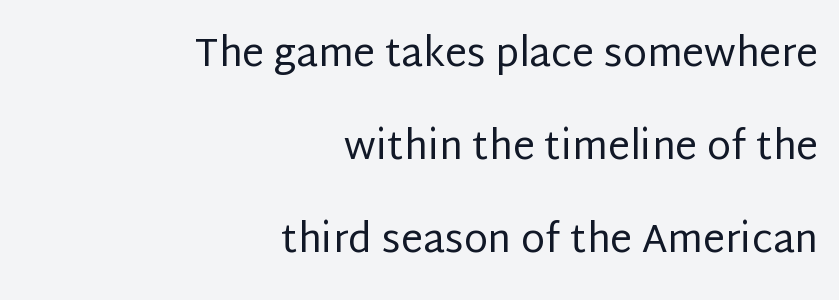
The image shows 39 px regular-weight sans-serif type, upright; set right-aligned, loose line spacing (2.38x), normal letter spacing, not underlined; low stroke contrast and a large x-height.
